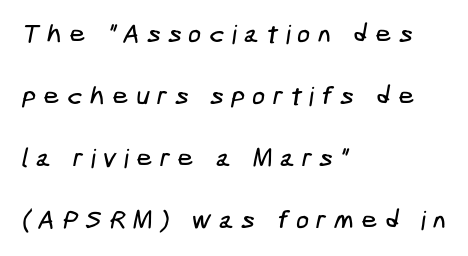
Q: Is the text underlined? A: No.
Q: How is the paragraph aligned? A: Left-aligned.
Q: Is the spacing between letters normal or unusually wide? A: Unusually wide.
Q: Is the spacing between lines tight, normal or loose? A: Loose.
